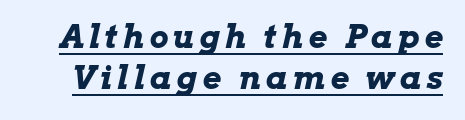
Q: Is the text bold? A: Yes.
Q: Is the text italic (slanted)? A: Yes, it leans right by about 13 degrees.
Q: Is the text underlined? A: Yes.
Q: Is the spacing between lines tight, normal or loose? A: Normal.
Q: Width (condensed, normal, or wide)? A: Wide.
Q: Stroke contrast? A: Low.
Q: x-height? A: Medium.
Q: Monospaced? A: No.
